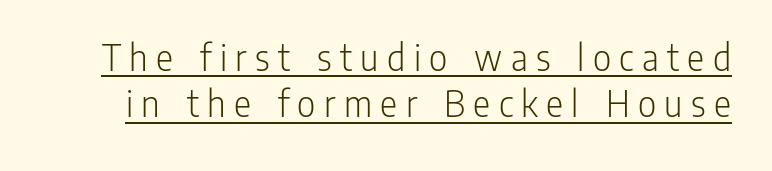
{"serif": "no", "italic": "no", "bold": "no", "weight": "light", "width": "condensed", "stroke_contrast": "low", "x_height": "medium", "monospaced": "no", "underline": "yes", "line_spacing_ratio": 1.16, "letter_spacing": "wide", "letter_spacing_em": 0.21, "glyph_px": 40}
